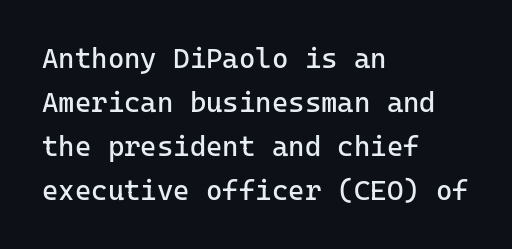
The image shows 28 px regular-weight sans-serif type, upright; set left-aligned, normal line spacing (1.57x), normal letter spacing, not underlined; low stroke contrast and a medium x-height.
